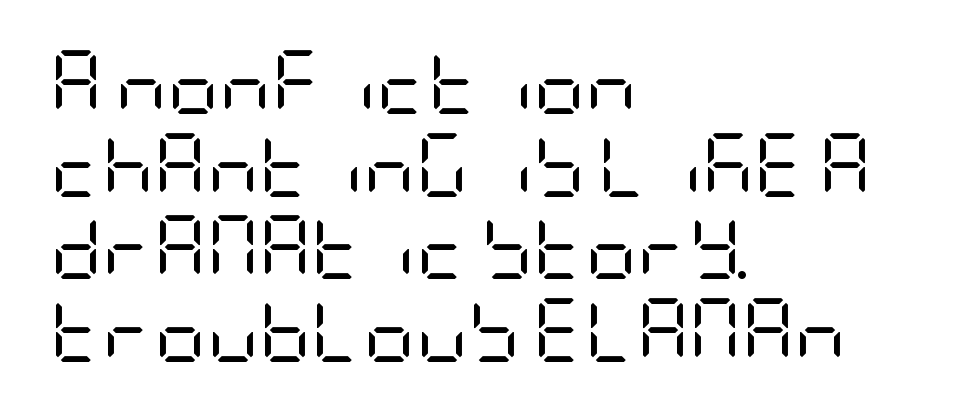
Italic: no, the glyphs are upright roman. Regarding serifs, this sample does without them. Each line starts at the same left margin while the right side varies. The vertical gap from one line to the next is medium.
